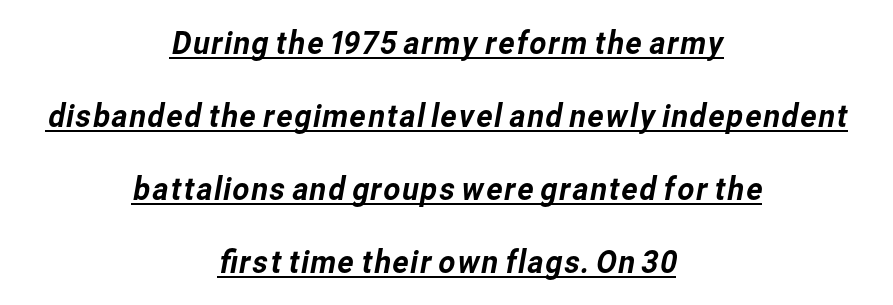
Serif or sans? Sans — the stroke terminals are bare. Every row of glyphs is offset so its center matches the block's center. Looks like regular typesetting: each glyph gets only the width it needs. The letterforms sit shoulder to shoulder at normal distance. The line-height multiplier appears high, well above default.
